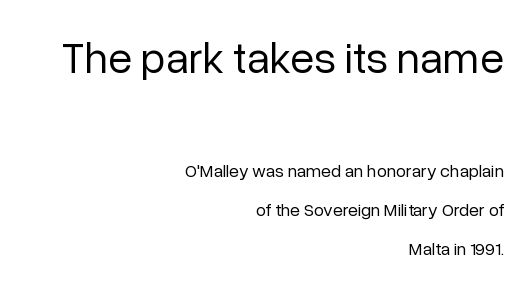
The image shows 44 px regular-weight sans-serif type, upright; set right-aligned, loose line spacing (2.19x), normal letter spacing, not underlined; the first (top) block is 2.44x larger; low stroke contrast and a medium x-height.
